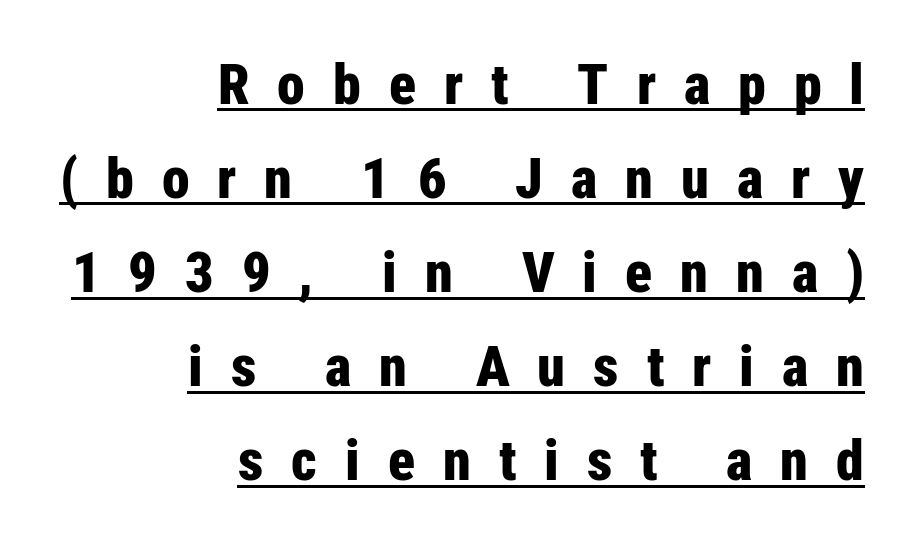
The image shows 56 px bold, condensed sans-serif type, upright; set right-aligned, normal line spacing (1.68x), unusually wide letter spacing (+0.5 em), underlined; low stroke contrast and a medium x-height.
